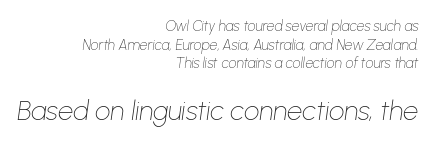
You can tell it's italic because the verticals aren't actually vertical. Scale increases going downward across the two blocks. The rendering anchors every line to the right-hand side. Observe the ordinary spacing: letters are neighbours, not strangers. On a weight scale, this lands at 450 or below. Bare-footed words on every line.
